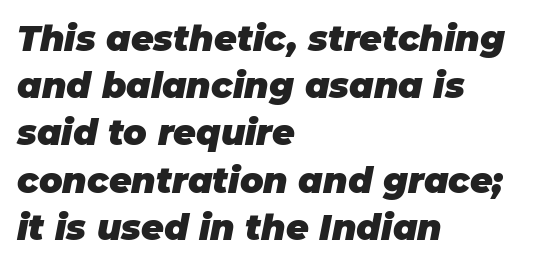
Q: Is the text bold? A: Yes.
Q: Is the text italic (slanted)? A: Yes, it leans right by about 11 degrees.
Q: Is the text underlined? A: No.
Q: How is the paragraph aligned? A: Left-aligned.
Q: Is the spacing between letters normal or unusually wide? A: Normal.
Q: Is the spacing between lines tight, normal or loose? A: Normal.
Q: Width (condensed, normal, or wide)? A: Normal.
Q: Stroke contrast? A: Low.
Q: x-height? A: Large.
Q: Monospaced? A: No.
